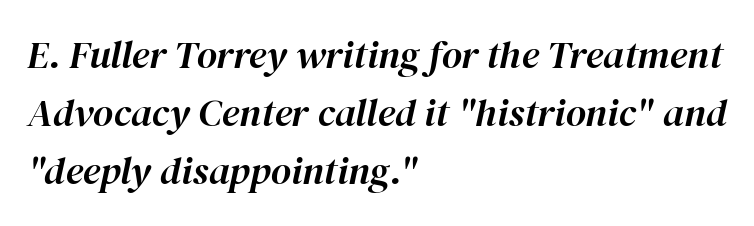
Q: Is the text italic (slanted)? A: Yes, it leans right by about 12 degrees.
Q: Is the text underlined? A: No.
Q: How is the paragraph aligned? A: Left-aligned.
Q: Is the spacing between letters normal or unusually wide? A: Normal.
Q: Is the spacing between lines tight, normal or loose? A: Normal.
Q: Width (condensed, normal, or wide)? A: Normal.
Q: Stroke contrast? A: High.
Q: x-height? A: Medium.
Q: Monospaced? A: No.
